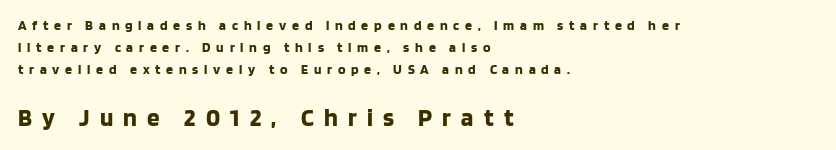
Someone cranked the tracking dial way up on this one. Underline: absent. It's the straight-up-and-down kind of type. A normal amount of white space separates one row of letters from the next. Strong, thick strokes mark this as bold type.
